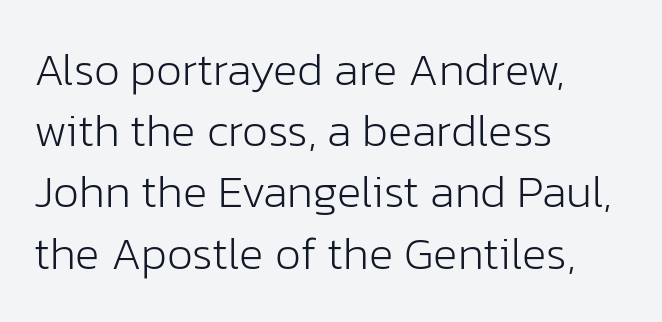
The image shows 46 px light sans-serif type, upright; set left-aligned, normal line spacing (1.33x), normal letter spacing, not underlined; low stroke contrast and a medium x-height.
